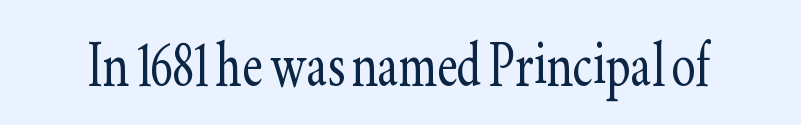
Ascenders rise straight up at ninety degrees. The typeface has the unassuming heft of standard copy or less. Does extra space separate the letters? No, they use regular spacing. Underline: absent. You can tell from the footed stems that serif type was used.
